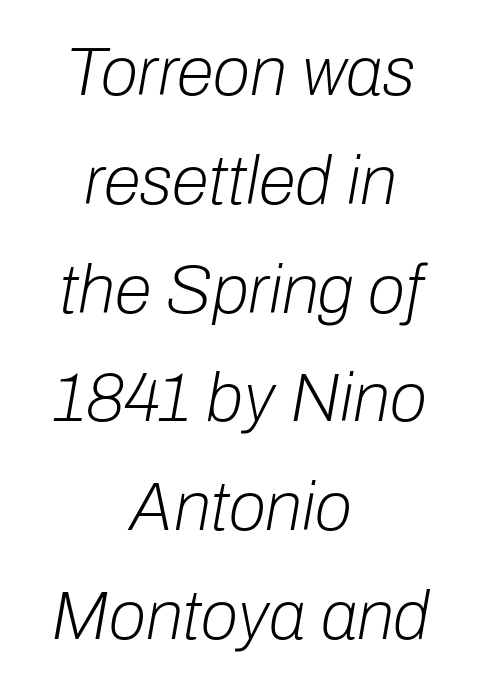
The image shows 68 px light type, italic (leaning right); set centered, normal line spacing (1.6x), normal letter spacing, not underlined; low stroke contrast and a medium x-height.
